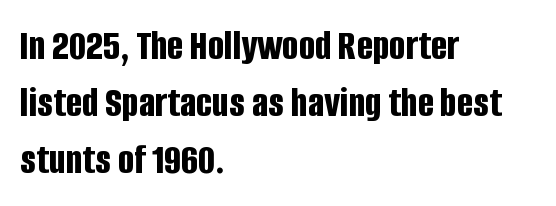
The image shows 43 px bold, condensed sans-serif type, upright; set left-aligned, normal line spacing (1.32x), normal letter spacing, not underlined; low stroke contrast and a large x-height.
